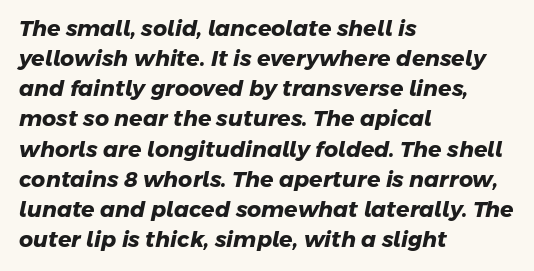
The image shows 22 px bold type; set left-aligned, normal line spacing (1.37x), normal letter spacing, not underlined.
